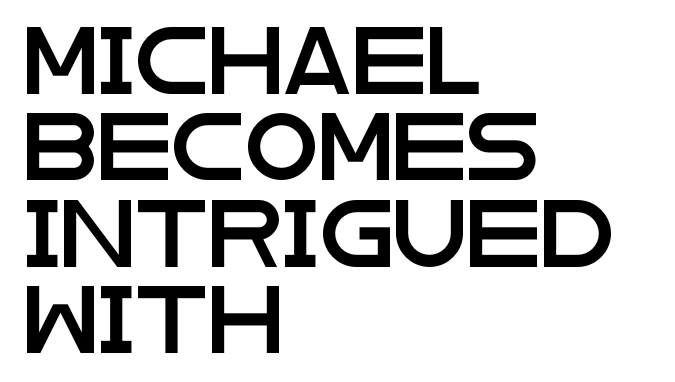
Q: Is the text italic (slanted)? A: No, it is upright.
Q: Is the typeface a serif or a sans-serif typeface? A: Sans-serif.
Q: Is the text underlined? A: No.
Q: How is the paragraph aligned? A: Left-aligned.
Q: Is the spacing between letters normal or unusually wide? A: Normal.
Q: Is the spacing between lines tight, normal or loose? A: Normal.
Q: Width (condensed, normal, or wide)? A: Wide.
Q: Stroke contrast? A: Low.
Q: x-height? A: Large.
Q: Monospaced? A: No.
